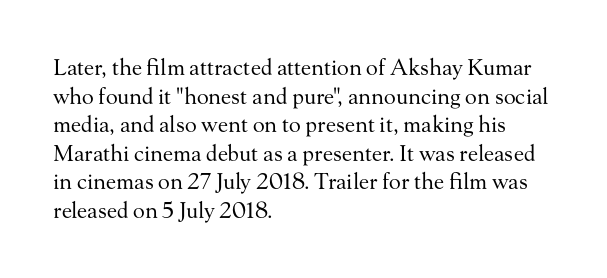
{"italic": "no", "bold": "no", "underline": "no", "align": "left", "line_spacing": "normal", "line_spacing_ratio": 1.3, "letter_spacing": "normal", "letter_spacing_em": 0.0, "glyph_px": 22}
